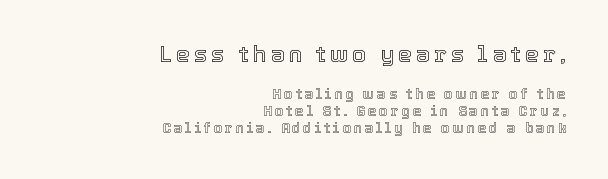
The image shows 22 px text type, upright; set right-aligned, line spacing 1.21x, not underlined; the first (top) block is 1.57x larger.
